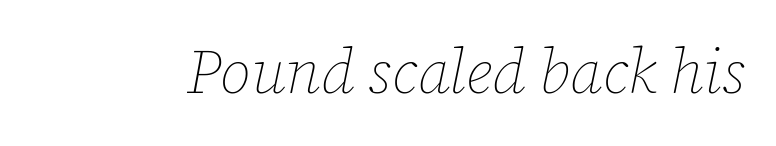
You could call the tracking neutral — neither tight nor loose. When letters slant like this, we call the style italic. Is the type heavy? It reads as light-to-regular instead. Is this a fixed-width face? No — the glyphs have proportional, varying widths.
